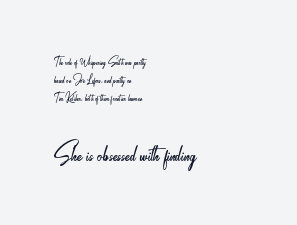
The image shows 34 px light, condensed sans-serif type; set left-aligned, normal line spacing (1.3x), normal letter spacing, not underlined; the second (bottom) block is 2.43x larger; low stroke contrast and a small x-height.
